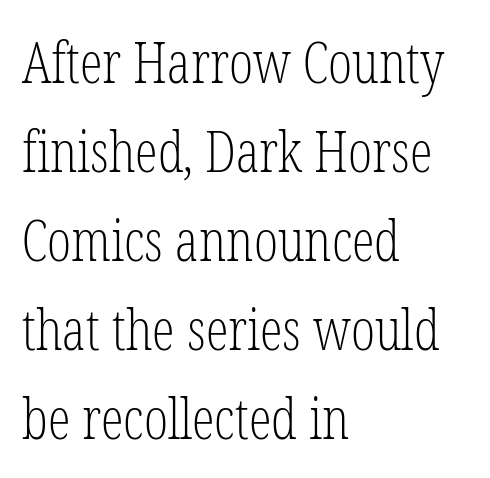
The paragraph has a hard left edge and a soft right edge. Summary of vertical rhythm: regular, with standard interline spacing. Nobody touched the tracking dial on this one. The glyphs in this specimen are seriffed. Spacing verdict: proportional, widths tailored to each character.
